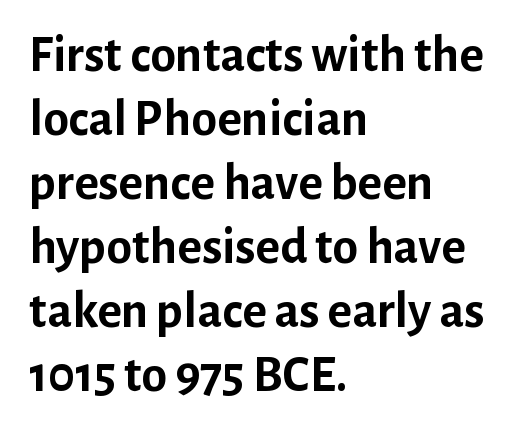
Each line starts at the same left margin while the right side varies. Look at the bottom of the vertical strokes: they stop flat, with no serifs. Ascenders rise straight up at ninety degrees. Honestly, the letter spacing is just normal — you wouldn't notice it. Looks like regular typesetting: each glyph gets only the width it needs. The passage shown is not underscored anywhere.
